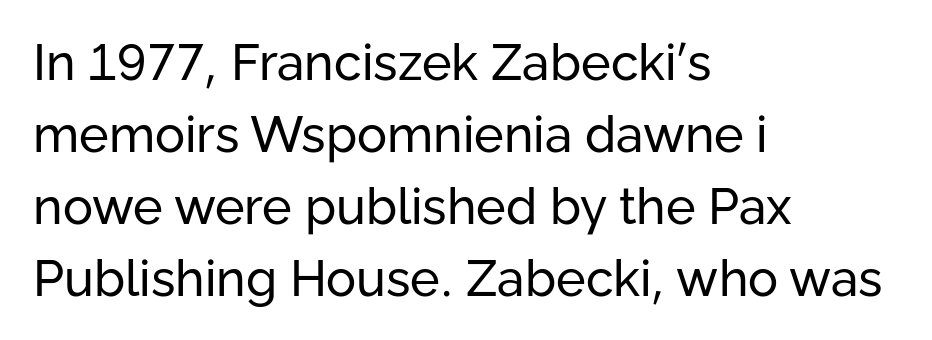
The image shows 50 px regular-weight sans-serif type, upright; set left-aligned, normal line spacing (1.44x), normal letter spacing, not underlined; low stroke contrast and a medium x-height.
